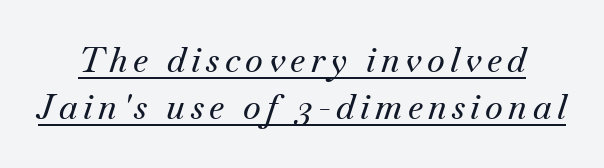
The glyphs in this specimen are seriffed. The string is rendered with underlining switched on. Proportional: the letters do not fall into vertical columns. These lines sit exactly where default settings would place them. The passage shown leans; its letterforms are oblique.
